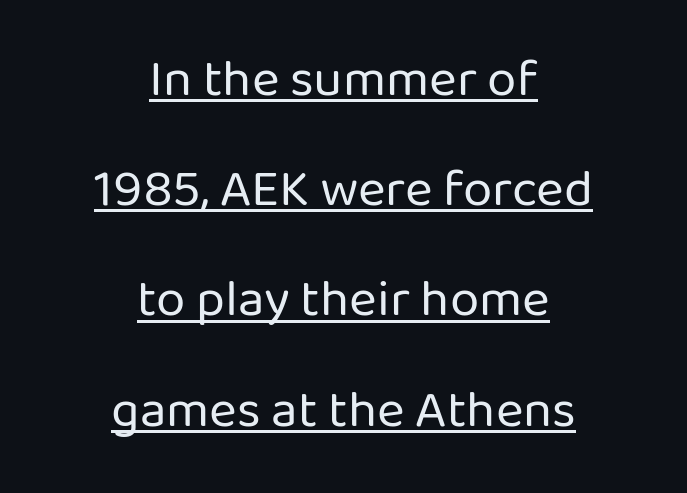
Q: Is the text bold? A: No.
Q: Is the text italic (slanted)? A: No, it is upright.
Q: Is the typeface a serif or a sans-serif typeface? A: Sans-serif.
Q: Is the text underlined? A: Yes.
Q: How is the paragraph aligned? A: Centered.
Q: Is the spacing between letters normal or unusually wide? A: Normal.
Q: Is the spacing between lines tight, normal or loose? A: Loose.
Q: Width (condensed, normal, or wide)? A: Normal.
Q: Stroke contrast? A: Low.
Q: x-height? A: Medium.
Q: Monospaced? A: No.
